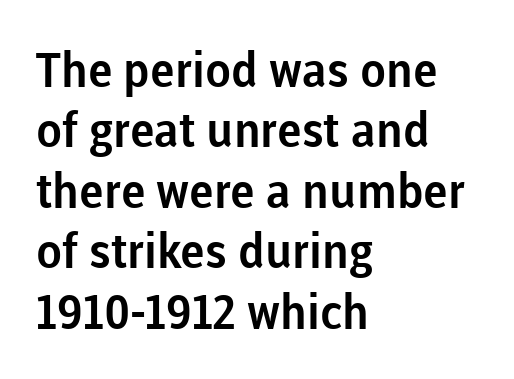
{"serif": "no", "italic": "no", "width": "normal", "stroke_contrast": "low", "x_height": "medium", "monospaced": "no", "underline": "no", "align": "left", "line_spacing": "normal", "line_spacing_ratio": 1.26, "letter_spacing": "normal", "letter_spacing_em": 0.0, "glyph_px": 48}
